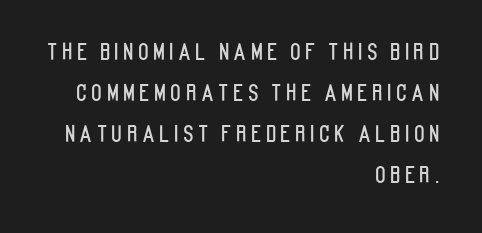
{"italic": "no", "underline": "no", "align": "right", "line_spacing_ratio": 1.87, "letter_spacing": "wide", "letter_spacing_em": 0.2, "glyph_px": 22}
